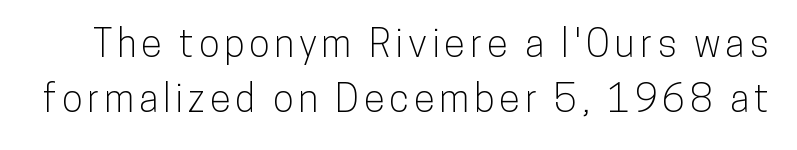
Looks like regular typesetting: each glyph gets only the width it needs. Check the space under the baseline: it is left empty. This sample uses a sans-serif face. Does the lettering tilt? It doesn't — this is upright. Summary of vertical rhythm: regular, with standard interline spacing.
